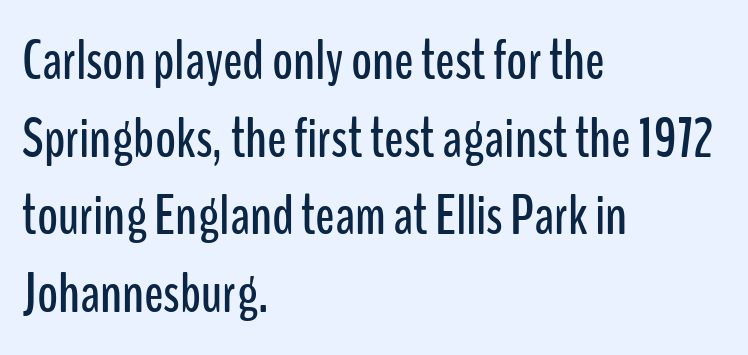
The image shows 57 px condensed sans-serif type, upright; set left-aligned, normal line spacing (1.36x), normal letter spacing, not underlined; low stroke contrast and a medium x-height.
